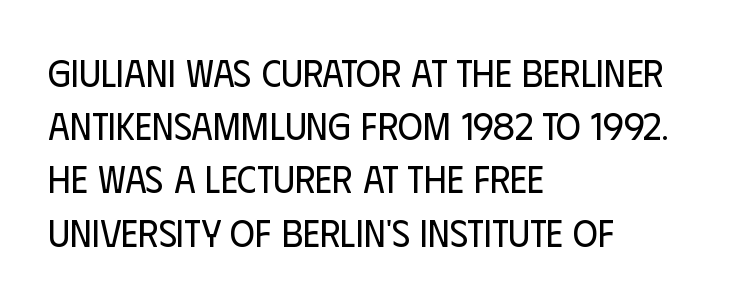
{"serif": "no", "italic": "no", "bold": "no", "weight": "regular", "width": "condensed", "stroke_contrast": "low", "x_height": "large", "monospaced": "no", "underline": "no", "align": "left", "line_spacing": "normal", "line_spacing_ratio": 1.4, "letter_spacing": "normal", "letter_spacing_em": 0.0, "glyph_px": 38}
